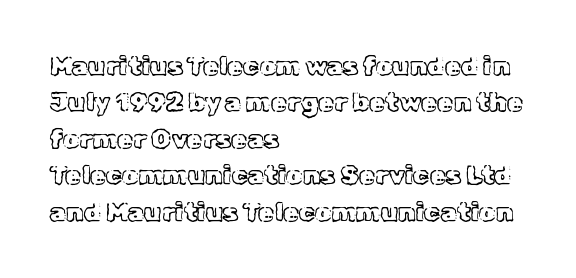
Q: Is the text italic (slanted)? A: No, it is upright.
Q: Is the text underlined? A: No.
Q: How is the paragraph aligned? A: Left-aligned.
Q: Is the spacing between letters normal or unusually wide? A: Normal.
Q: Is the spacing between lines tight, normal or loose? A: Normal.
